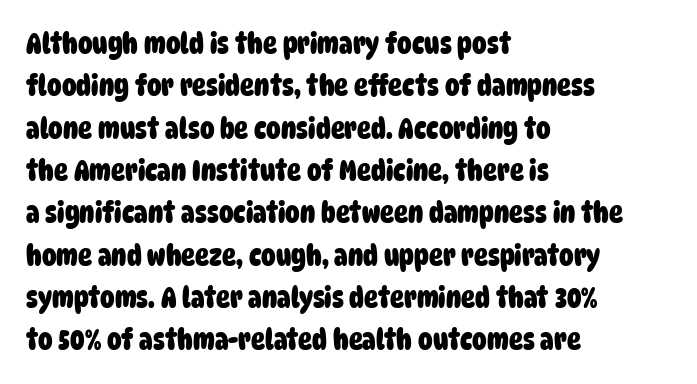
Interline gaps are of average width in this sample. If you drew a ruler down the left edge, every line would touch it. In terms of letterform style, serifs are entirely absent. Thick stems and heavy bowls — unmistakably bold.
